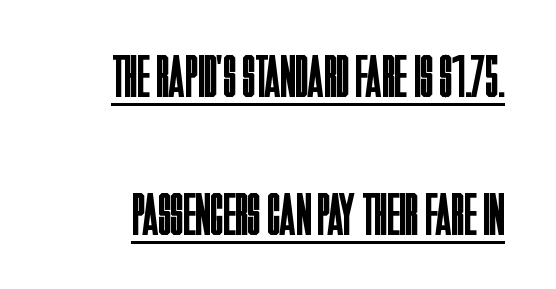
The typeface chosen for these lines omits serifs. The letters stand straight up with perfectly vertical stems. A typesetter would call this leading open, well beyond the default. Somebody hit Ctrl+U on this one — the words are underlined. These lines keep a tight, regular rhythm from letter to letter. You could not count columns in this text — the font is proportionally spaced.
